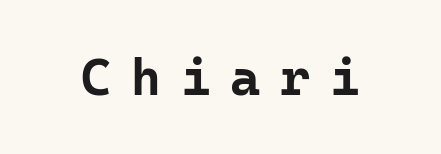
{"serif": "no", "italic": "no", "bold": "yes", "weight": "bold", "width": "normal", "stroke_contrast": "low", "x_height": "medium", "monospaced": "yes", "underline": "no", "letter_spacing": "wide", "letter_spacing_em": 0.39, "glyph_px": 51}
